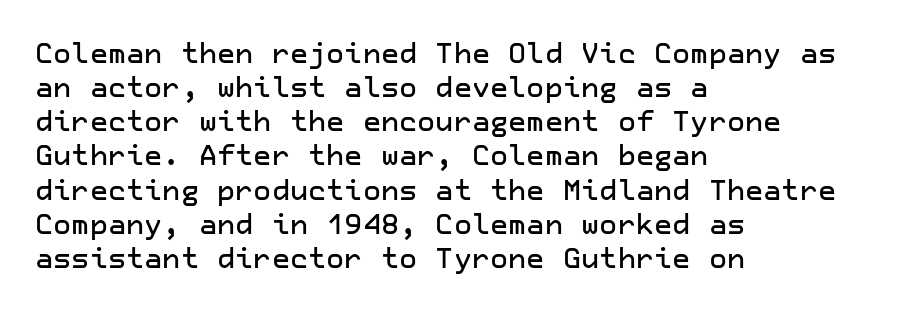
The image shows 28 px sans-serif type, upright; set left-aligned, line spacing 1.22x, normal letter spacing, not underlined; low stroke contrast and a medium x-height.
